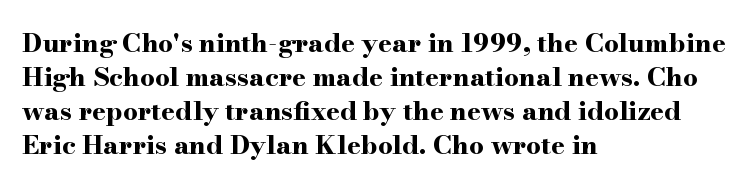
The image shows 26 px bold type, upright; set left-aligned, normal line spacing (1.31x), normal letter spacing, not underlined.
